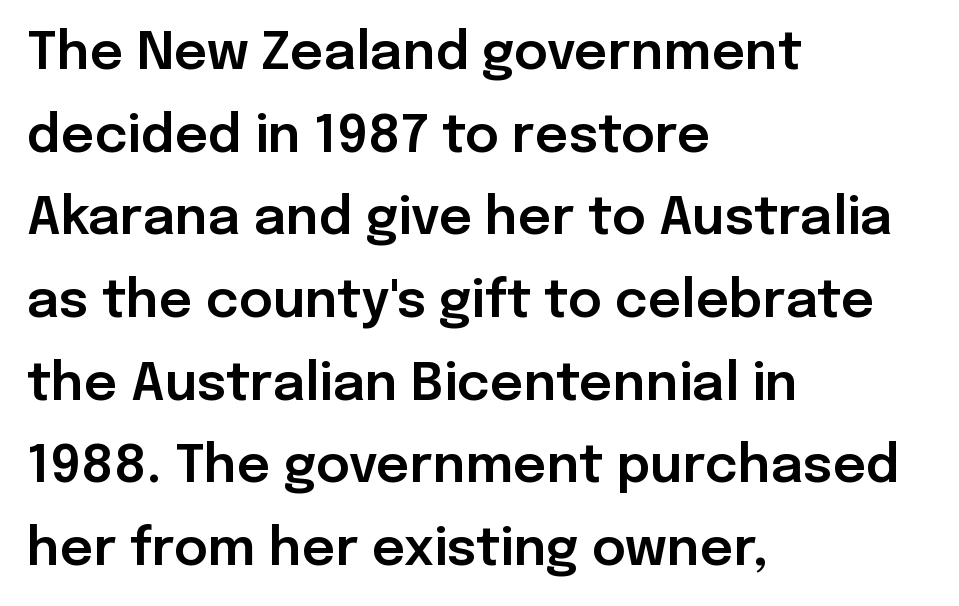
{"serif": "no", "italic": "no", "width": "normal", "stroke_contrast": "low", "x_height": "medium", "monospaced": "no", "underline": "no", "align": "left", "line_spacing": "normal", "line_spacing_ratio": 1.59, "letter_spacing": "normal", "letter_spacing_em": 0.0, "glyph_px": 52}
